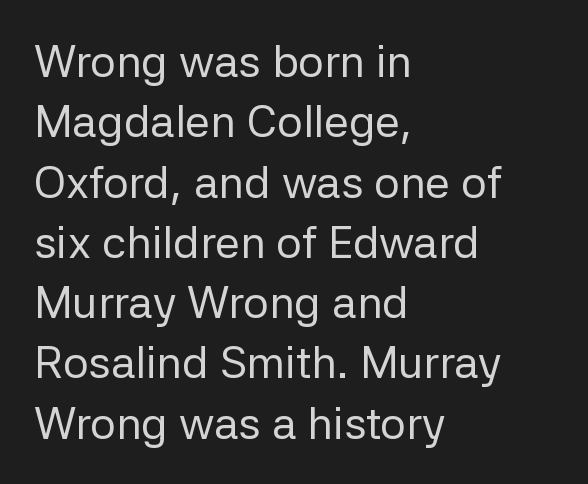
{"serif": "no", "italic": "no", "bold": "no", "weight": "regular", "width": "normal", "stroke_contrast": "low", "x_height": "medium", "monospaced": "no", "underline": "no", "align": "left", "line_spacing": "normal", "line_spacing_ratio": 1.34, "letter_spacing": "normal", "letter_spacing_em": 0.0, "glyph_px": 45}
